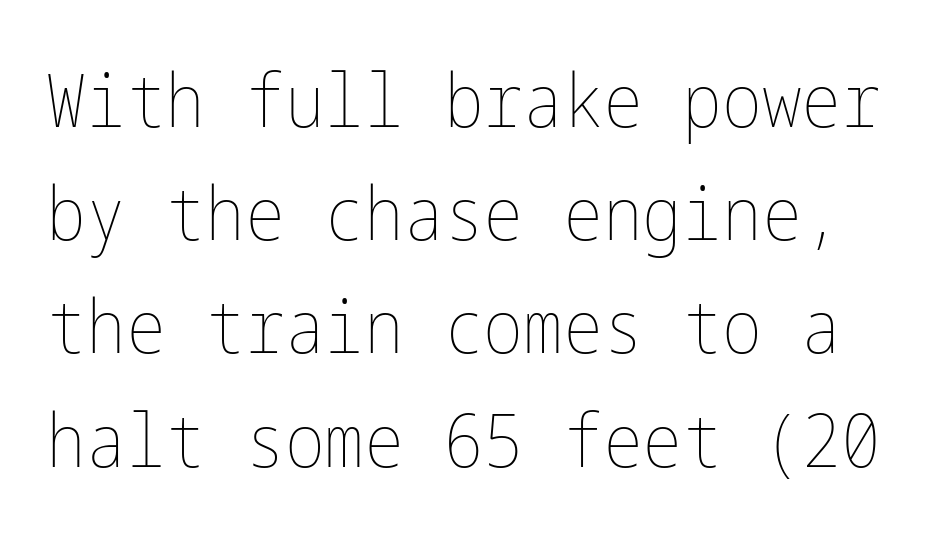
The image shows 75 px thin, condensed type, upright; set normal line spacing (1.51x), normal letter spacing, not underlined; low stroke contrast and a medium x-height.
